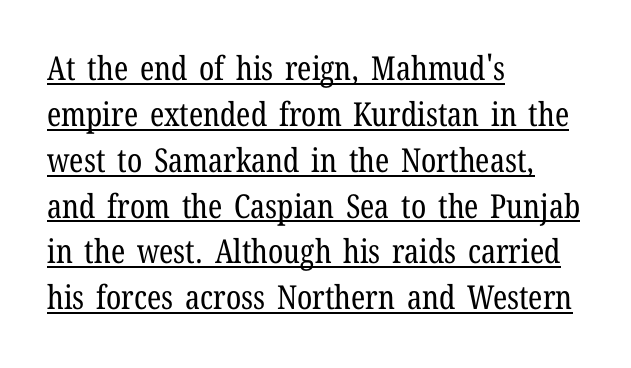
{"serif": "yes", "italic": "no", "bold": "no", "weight": "regular", "width": "condensed", "stroke_contrast": "low", "x_height": "medium", "monospaced": "no", "underline": "yes", "align": "left", "line_spacing": "normal", "line_spacing_ratio": 1.39, "letter_spacing": "normal", "letter_spacing_em": 0.0, "glyph_px": 33}
